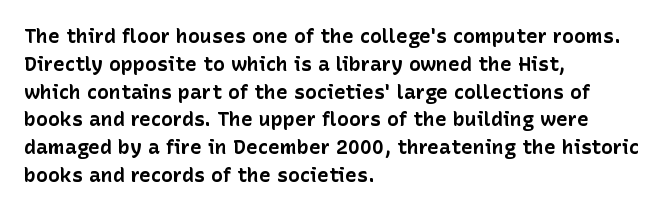
Is there any slant? The stems are plumb. Notice how thick the strokes are: this is what a full bold looks like. The vertical gap from one line to the next is medium. Leftover space on each line is placed entirely after the last word. The zone under the glyphs is completely vacant.
